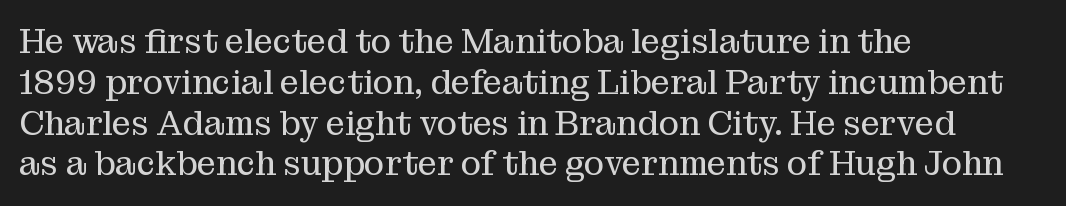
Words float on clear page, feet unadorned. Tracking value appears to be zero — textbook default spacing. A student would call this left alignment; a typographer would say flush left, rag right. Note: serifs present on the glyphs. The face used here is proportionally spaced, like ordinary book or web type.
